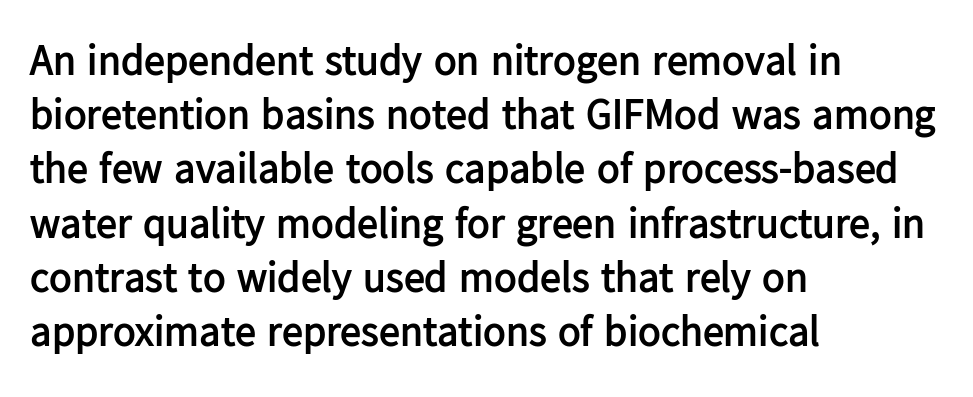
The image shows 42 px semibold sans-serif type, upright; set left-aligned, normal line spacing (1.29x), normal letter spacing, not underlined; low stroke contrast and a medium x-height.
